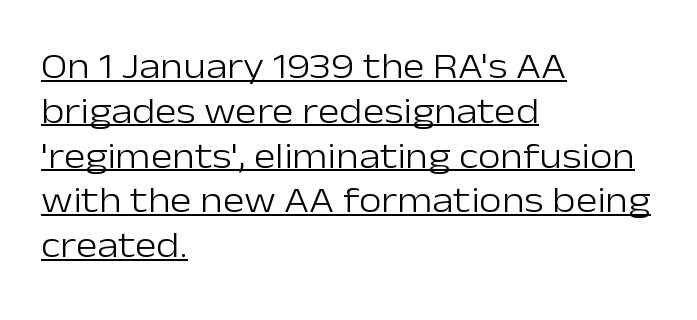
The image shows 37 px light sans-serif type, upright; set left-aligned, line spacing 1.21x, normal letter spacing, underlined; low stroke contrast and a medium x-height.
